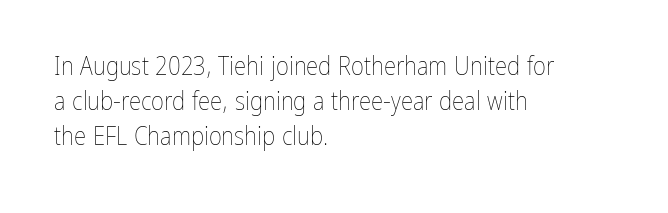
Q: Is the text bold? A: No.
Q: Is the text italic (slanted)? A: No, it is upright.
Q: Is the text underlined? A: No.
Q: How is the paragraph aligned? A: Left-aligned.
Q: Is the spacing between letters normal or unusually wide? A: Normal.
Q: Is the spacing between lines tight, normal or loose? A: Normal.
